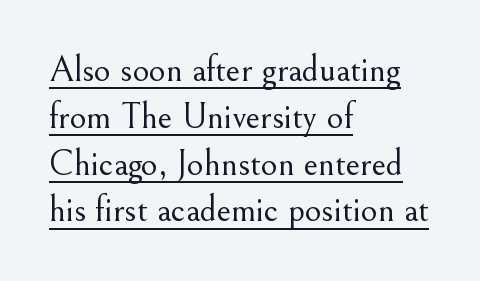
Q: Is the text bold? A: No.
Q: Is the text italic (slanted)? A: No, it is upright.
Q: Is the typeface a serif or a sans-serif typeface? A: Serif.
Q: Is the text underlined? A: Yes.
Q: How is the paragraph aligned? A: Left-aligned.
Q: Is the spacing between letters normal or unusually wide? A: Normal.
Q: Is the spacing between lines tight, normal or loose? A: Normal.
Q: Width (condensed, normal, or wide)? A: Normal.
Q: Stroke contrast? A: Medium.
Q: x-height? A: Small.
Q: Monospaced? A: No.
